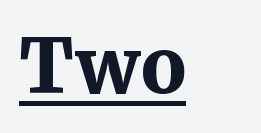
The image shows 75 px bold serif type, upright; set left-aligned, normal letter spacing, underlined; medium stroke contrast and a medium x-height.
